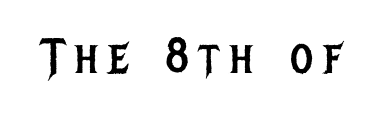
{"serif": "no", "italic": "no", "bold": "no", "weight": "regular", "width": "condensed", "stroke_contrast": "low", "x_height": "large", "monospaced": "no", "underline": "no", "letter_spacing": "wide", "letter_spacing_em": 0.22, "glyph_px": 49}
